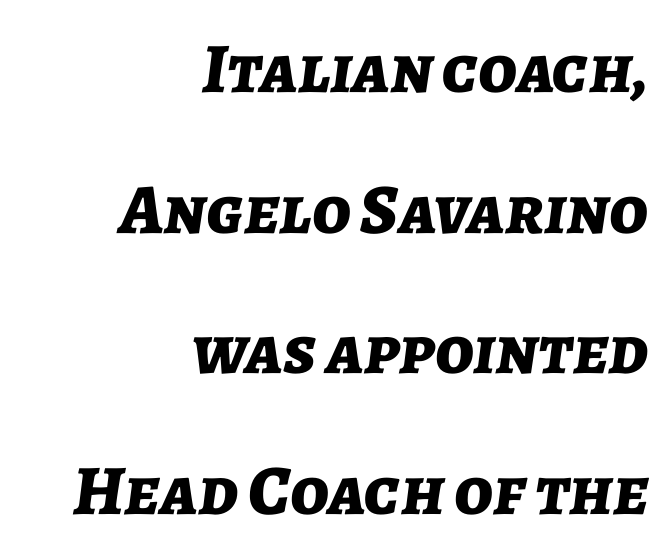
Q: Is the text bold? A: Yes.
Q: Is the text italic (slanted)? A: Yes, it leans right by about 7 degrees.
Q: Is the text underlined? A: No.
Q: How is the paragraph aligned? A: Right-aligned.
Q: Is the spacing between letters normal or unusually wide? A: Normal.
Q: Is the spacing between lines tight, normal or loose? A: Loose.
Q: Width (condensed, normal, or wide)? A: Normal.
Q: Stroke contrast? A: Low.
Q: x-height? A: Medium.
Q: Monospaced? A: No.
